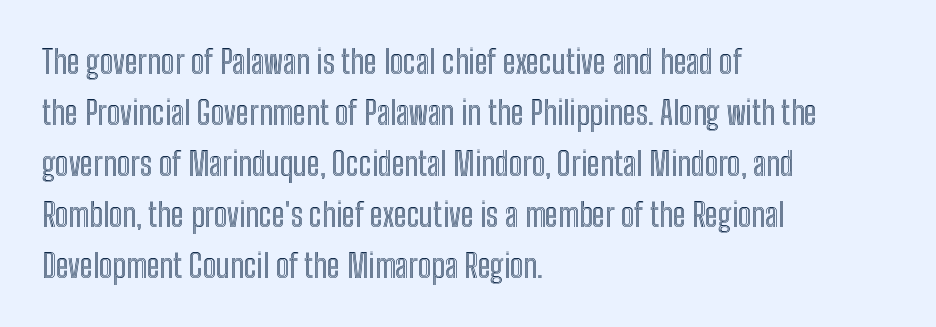
The image shows 32 px condensed type, upright; set left-aligned, normal line spacing (1.59x), normal letter spacing, not underlined; a medium x-height.
